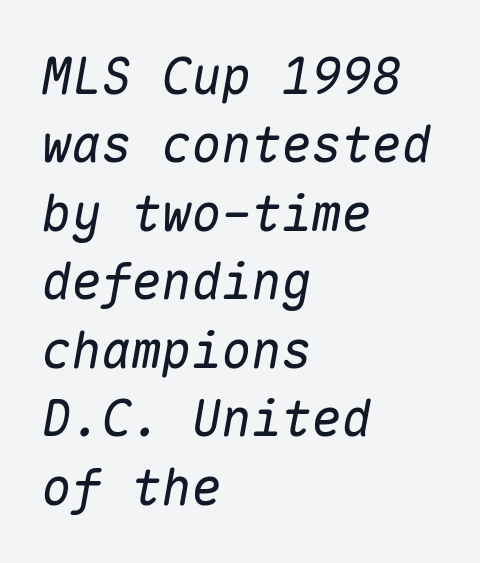
Tracking here is standard; glyphs follow each other at the usual distance. You could count columns in this text — the font is strictly monospaced. The strokes carry an ordinary text weight at most. These lines were composed using italics. The zone under the glyphs is completely vacant. Left-aligned paragraph, ragged on the right.
